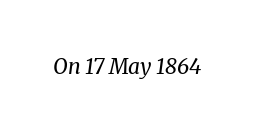
The image shows 21 px text type, italic (leaning right); set normal letter spacing, not underlined.
